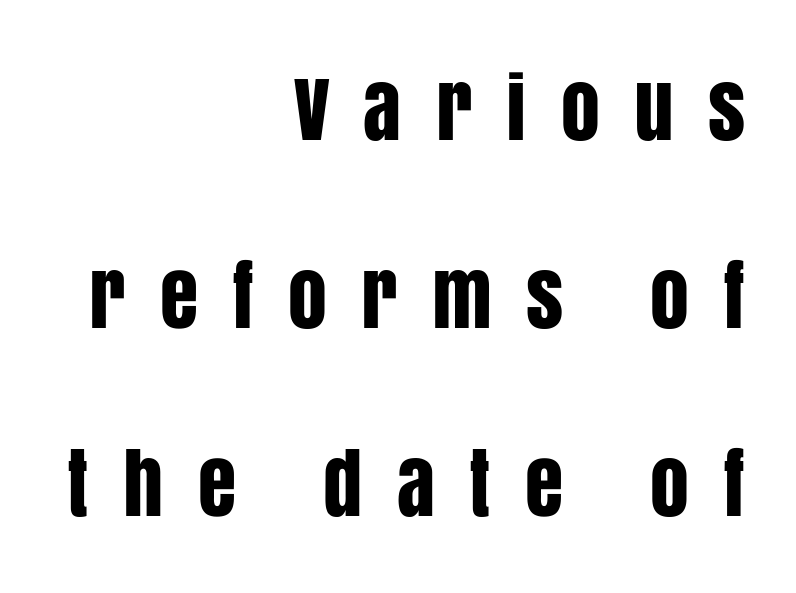
{"serif": "no", "italic": "no", "width": "condensed", "stroke_contrast": "low", "x_height": "large", "monospaced": "no", "underline": "no", "align": "right", "line_spacing": "loose", "line_spacing_ratio": 2.41, "letter_spacing": "wide", "letter_spacing_em": 0.44, "glyph_px": 78}
